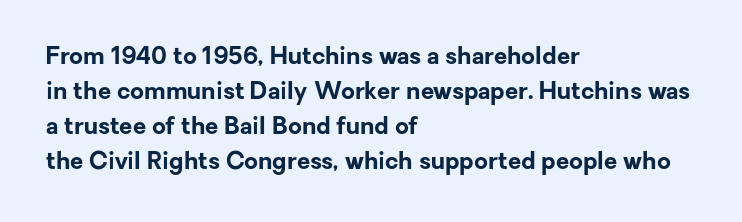
A classic flush-left, rag-right setting is used for this passage. The strokes are fattened all the way to bold. Plain, unruled lines of type. Tracking value appears to be zero — textbook default spacing.
